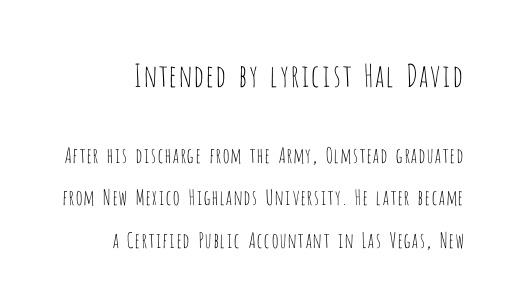
The image shows 31 px thin, condensed sans-serif type, upright; set right-aligned, loose line spacing (2.03x), normal letter spacing, not underlined; the first (top) block is 1.48x larger; low stroke contrast and a large x-height.
